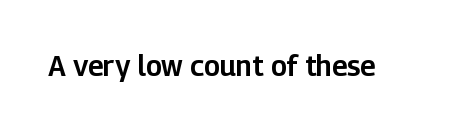
Tracking here is standard; glyphs follow each other at the usual distance. You can tell it's not italic because the verticals are truly vertical. Typographically, this falls in the sans-serif category. The letters advance in unequal steps, a hallmark of proportional type. No word sits above an underline.
